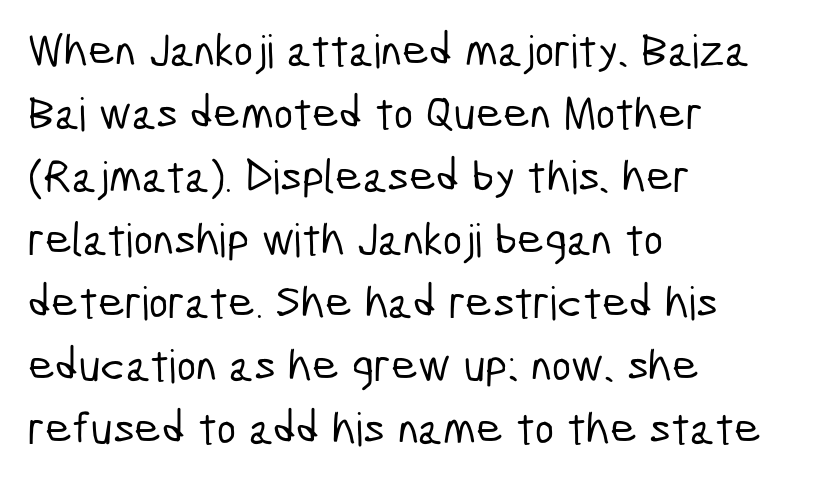
Q: Is the typeface a serif or a sans-serif typeface? A: Sans-serif.
Q: Is the text underlined? A: No.
Q: How is the paragraph aligned? A: Left-aligned.
Q: Is the spacing between letters normal or unusually wide? A: Normal.
Q: Is the spacing between lines tight, normal or loose? A: Normal.
Q: Width (condensed, normal, or wide)? A: Condensed.
Q: Stroke contrast? A: Low.
Q: x-height? A: Medium.
Q: Monospaced? A: No.
